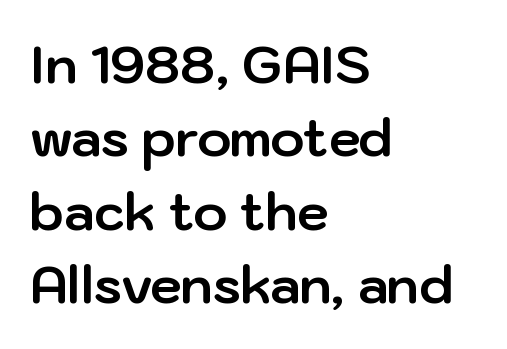
Character widths vary here, with narrow letters taking less room than wide ones. This rendering leaves character spacing at its baseline value. The text was rendered using a sans face with plain stroke endings. The text block is weighted toward the left margin, trailing off unevenly rightward.
